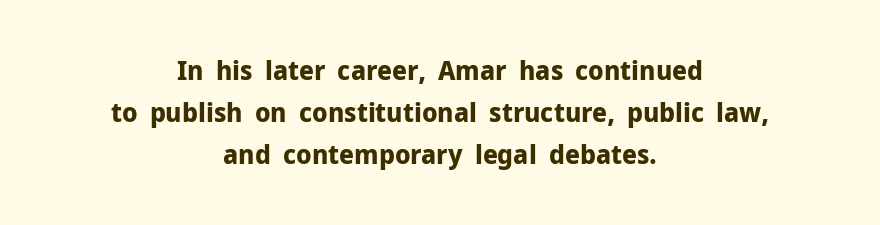
{"italic": "no", "bold": "yes", "underline": "no", "align": "center", "line_spacing": "normal", "line_spacing_ratio": 1.56, "letter_spacing": "normal", "letter_spacing_em": 0.0, "glyph_px": 27}
